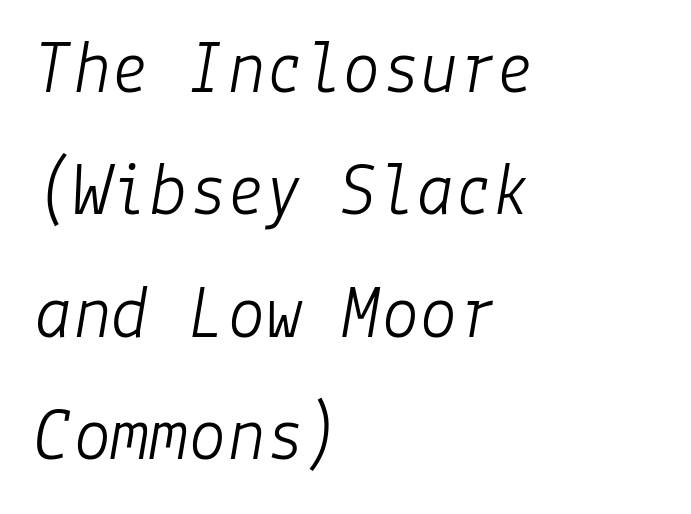
Q: Is the text bold? A: No.
Q: Is the text italic (slanted)? A: Yes, it leans right by about 9 degrees.
Q: Is the text underlined? A: No.
Q: How is the paragraph aligned? A: Left-aligned.
Q: Is the spacing between letters normal or unusually wide? A: Normal.
Q: Is the spacing between lines tight, normal or loose? A: Normal.
Q: Width (condensed, normal, or wide)? A: Normal.
Q: Stroke contrast? A: Low.
Q: x-height? A: Medium.
